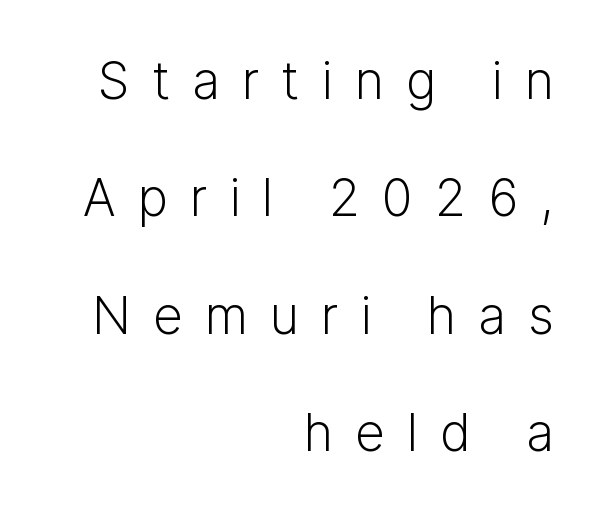
The gaps between neighbouring characters are conspicuously large. The glyphs are unaccompanied by any horizontal stroke below them. The type family on display is of the sans-serif kind. Horizontally, the lines are justified to the trailing edge only. The rendering uses natural spacing where letterforms have individual widths. These glyphs show unthickened strokes, regular width or finer.
